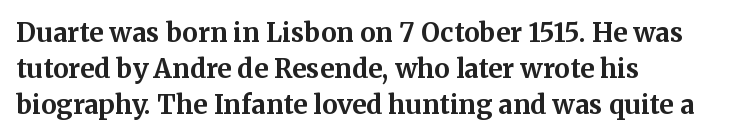
Weight: bold. Inter-character spacing is left at the font's built-in metrics. Check the space under the baseline: it is left empty. These lines sit exactly where default settings would place them. Compared with a centered layout, this one pins lines to the left instead.
